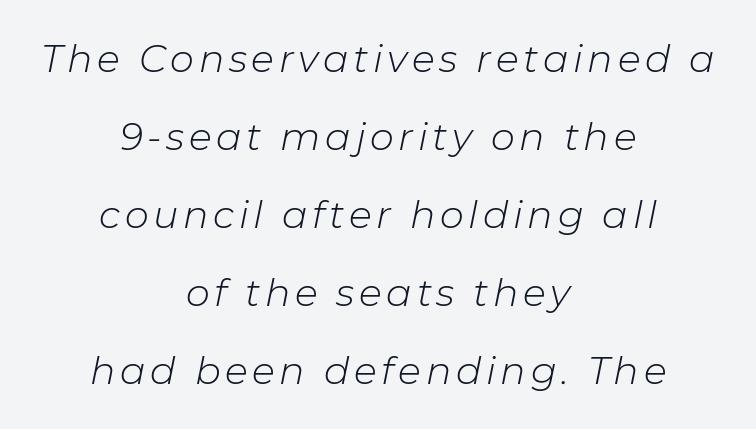
The image shows 38 px light type, italic (leaning right); set centered, loose line spacing (2.05x), not underlined; low stroke contrast and a medium x-height.
